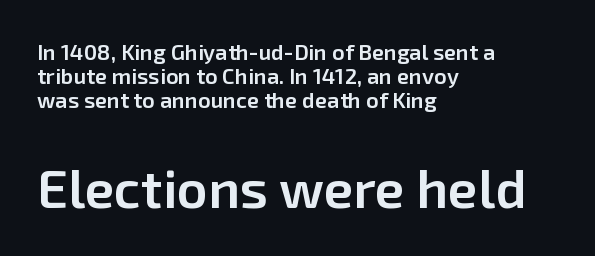
The image shows 54 px semibold sans-serif type, upright; set left-aligned, tight line spacing (1.1x), normal letter spacing, not underlined; the second (bottom) block is 2.45x larger; low stroke contrast and a medium x-height.
